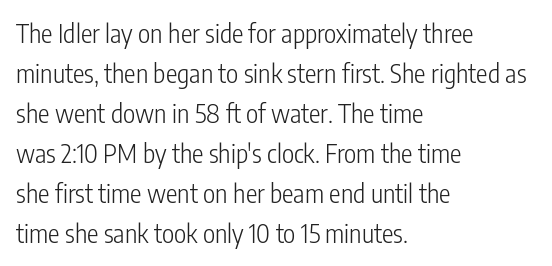
The image shows 26 px text type, upright; set left-aligned, normal line spacing (1.54x), normal letter spacing, not underlined.
